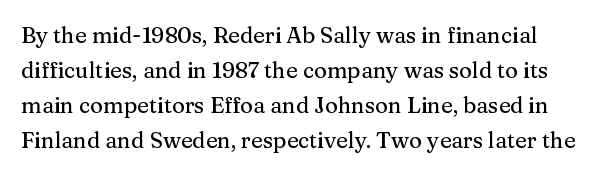
Q: Is the text italic (slanted)? A: No, it is upright.
Q: Is the text underlined? A: No.
Q: Is the spacing between letters normal or unusually wide? A: Normal.
Q: Is the spacing between lines tight, normal or loose? A: Normal.
